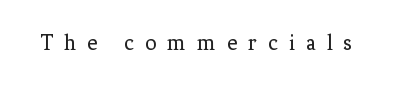
{"italic": "no", "bold": "no", "underline": "no", "letter_spacing": "wide", "letter_spacing_em": 0.47, "glyph_px": 23}
